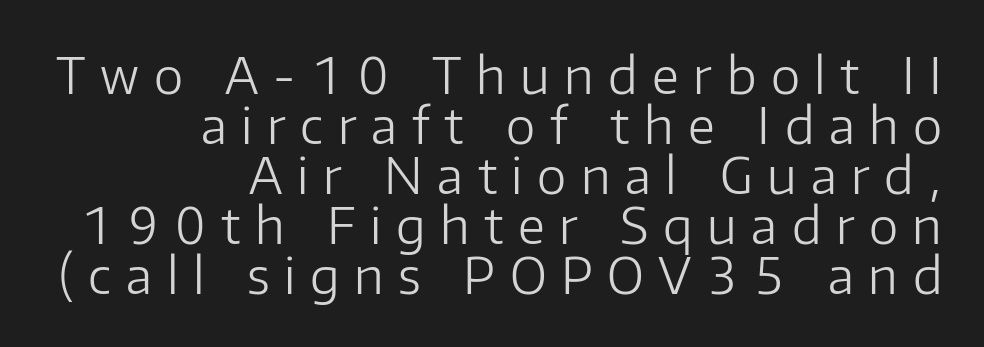
Q: Is the text bold? A: No.
Q: Is the text italic (slanted)? A: No, it is upright.
Q: Is the typeface a serif or a sans-serif typeface? A: Sans-serif.
Q: Is the text underlined? A: No.
Q: How is the paragraph aligned? A: Right-aligned.
Q: Is the spacing between letters normal or unusually wide? A: Unusually wide.
Q: Is the spacing between lines tight, normal or loose? A: Tight.
Q: Width (condensed, normal, or wide)? A: Normal.
Q: Stroke contrast? A: Low.
Q: x-height? A: Medium.
Q: Monospaced? A: No.
